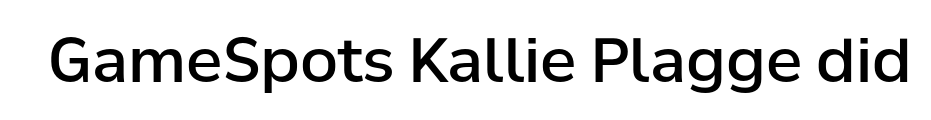
Q: Is the text bold? A: Semi-bold.
Q: Is the text italic (slanted)? A: No, it is upright.
Q: Is the typeface a serif or a sans-serif typeface? A: Sans-serif.
Q: Is the text underlined? A: No.
Q: Is the spacing between letters normal or unusually wide? A: Normal.
Q: Width (condensed, normal, or wide)? A: Normal.
Q: Stroke contrast? A: Low.
Q: x-height? A: Medium.
Q: Monospaced? A: No.
